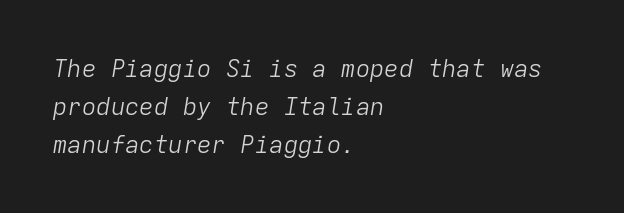
{"italic": "yes", "lean": "right", "slant_degrees": 9, "bold": "no", "underline": "no", "align": "left", "line_spacing": "normal", "line_spacing_ratio": 1.58, "letter_spacing": "normal", "letter_spacing_em": 0.0, "glyph_px": 24}
